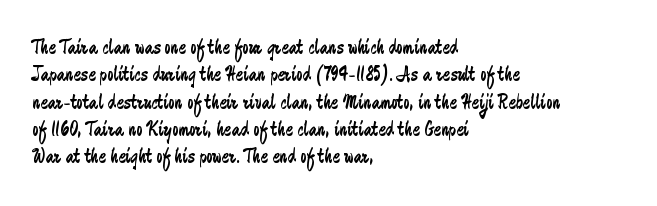
Weight: not bold — regular or lighter. Words appear dense and cohesive because spacing is normal. Horizontal alignment here is leftward, the default for most running prose. A clean baseline with only descenders dipping below it.
